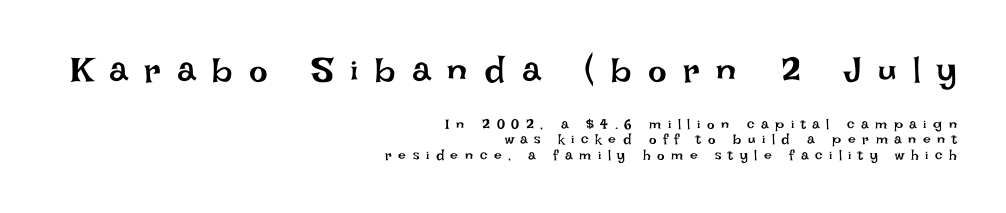
The image shows 35 px regular-weight type, upright; set right-aligned, tight line spacing (1.09x), unusually wide letter spacing (+0.47 em), not underlined; the first (top) block is 2.5x larger; low stroke contrast and a large x-height.
